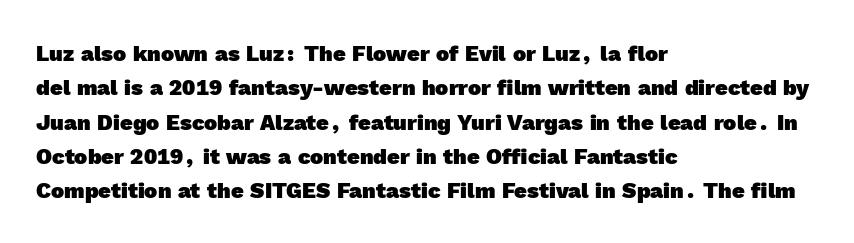
{"bold": "yes", "underline": "no", "align": "left", "line_spacing": "normal", "line_spacing_ratio": 1.56, "letter_spacing": "normal", "letter_spacing_em": 0.0, "glyph_px": 22}
